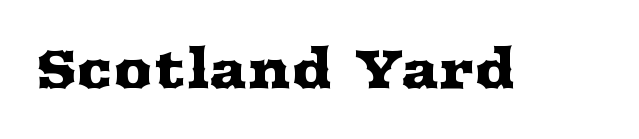
Check the space under the baseline: it is left empty. Honestly, the letter spacing is just normal — you wouldn't notice it. Typographically, this falls in the serif category. Proportional: the letters do not fall into vertical columns.
